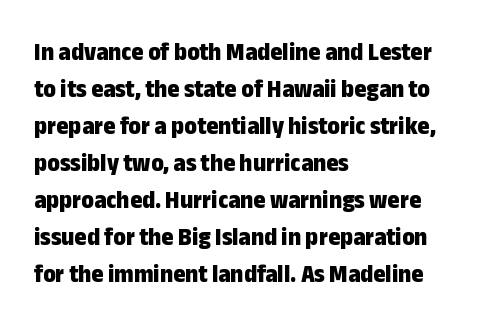
Q: Is the text bold? A: Yes.
Q: Is the text italic (slanted)? A: No, it is upright.
Q: Is the text underlined? A: No.
Q: How is the paragraph aligned? A: Left-aligned.
Q: Is the spacing between letters normal or unusually wide? A: Normal.
Q: Is the spacing between lines tight, normal or loose? A: Normal.
